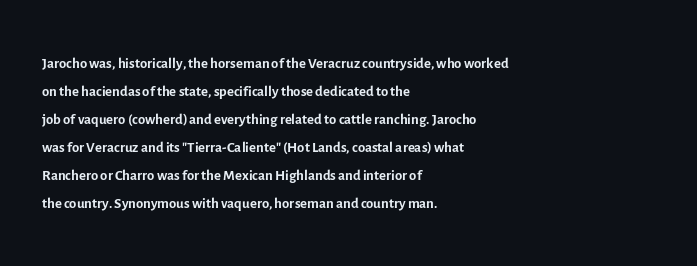
{"italic": "no", "bold": "no", "underline": "no", "align": "left", "line_spacing": "normal", "line_spacing_ratio": 1.33, "letter_spacing": "normal", "letter_spacing_em": 0.0, "glyph_px": 21}
